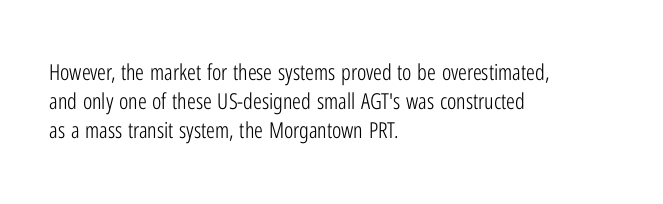
{"italic": "no", "bold": "no", "underline": "no", "align": "left", "line_spacing": "normal", "line_spacing_ratio": 1.31, "letter_spacing": "normal", "letter_spacing_em": 0.0, "glyph_px": 22}
